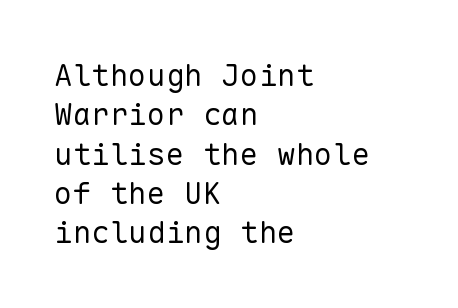
Q: Is the text bold? A: No.
Q: Is the text italic (slanted)? A: No, it is upright.
Q: Is the typeface a serif or a sans-serif typeface? A: Sans-serif.
Q: Is the text underlined? A: No.
Q: How is the paragraph aligned? A: Left-aligned.
Q: Is the spacing between letters normal or unusually wide? A: Normal.
Q: Is the spacing between lines tight, normal or loose? A: Normal.
Q: Width (condensed, normal, or wide)? A: Normal.
Q: Stroke contrast? A: Low.
Q: x-height? A: Medium.
Q: Monospaced? A: Yes.
